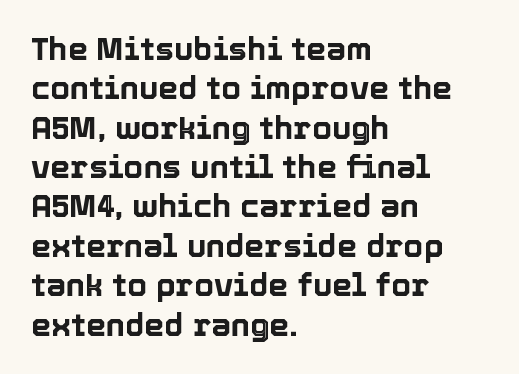
Students, note that the glyphs here touch the page at normal intervals. The letters advance in unequal steps, a hallmark of proportional type. Every character sits straight up, as roman type does. The setting favours the left margin, as ordinary paragraphs usually do. Clear beneath every line of the passage.
